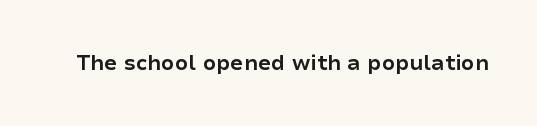
The letterforms sit shoulder to shoulder at normal distance. These lines were composed using upright roman letters. Check the space under the baseline: it is left empty. The sample has been set heavy, in full bold.
